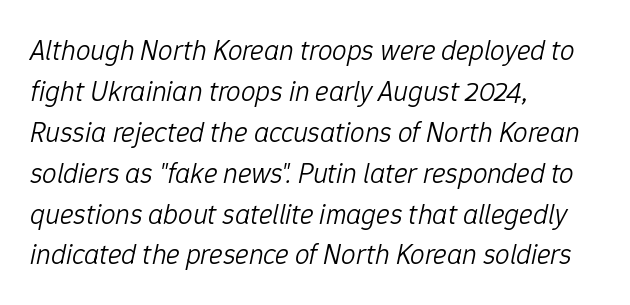
The image shows 29 px light type, italic (leaning right); set left-aligned, normal line spacing (1.41x), normal letter spacing, not underlined; low stroke contrast and a medium x-height.
